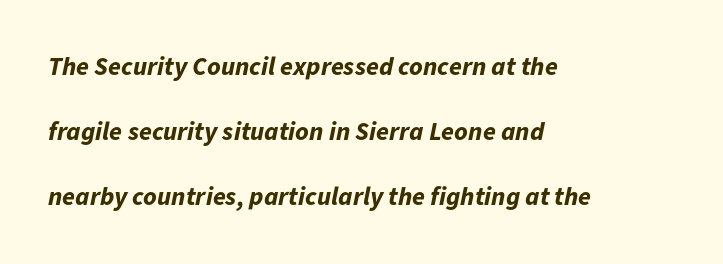
A typesetter would call this leading open, well beyond the default. In terms of weight, the rendering is a true, heavy bold. These lines are set flush left with a ragged right edge. How are the letters spaced? Ordinarily, with no added tracking.
